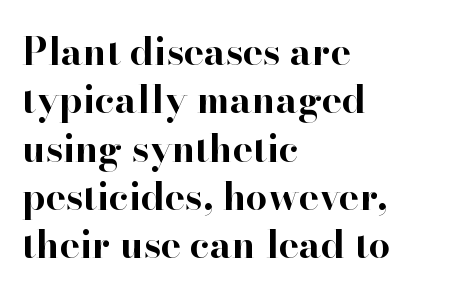
Q: Is the text bold? A: Yes.
Q: Is the text italic (slanted)? A: No, it is upright.
Q: Is the typeface a serif or a sans-serif typeface? A: Serif.
Q: Is the text underlined? A: No.
Q: How is the paragraph aligned? A: Left-aligned.
Q: Is the spacing between letters normal or unusually wide? A: Normal.
Q: Is the spacing between lines tight, normal or loose? A: Normal.
Q: Width (condensed, normal, or wide)? A: Normal.
Q: Stroke contrast? A: High.
Q: x-height? A: Small.
Q: Monospaced? A: No.
